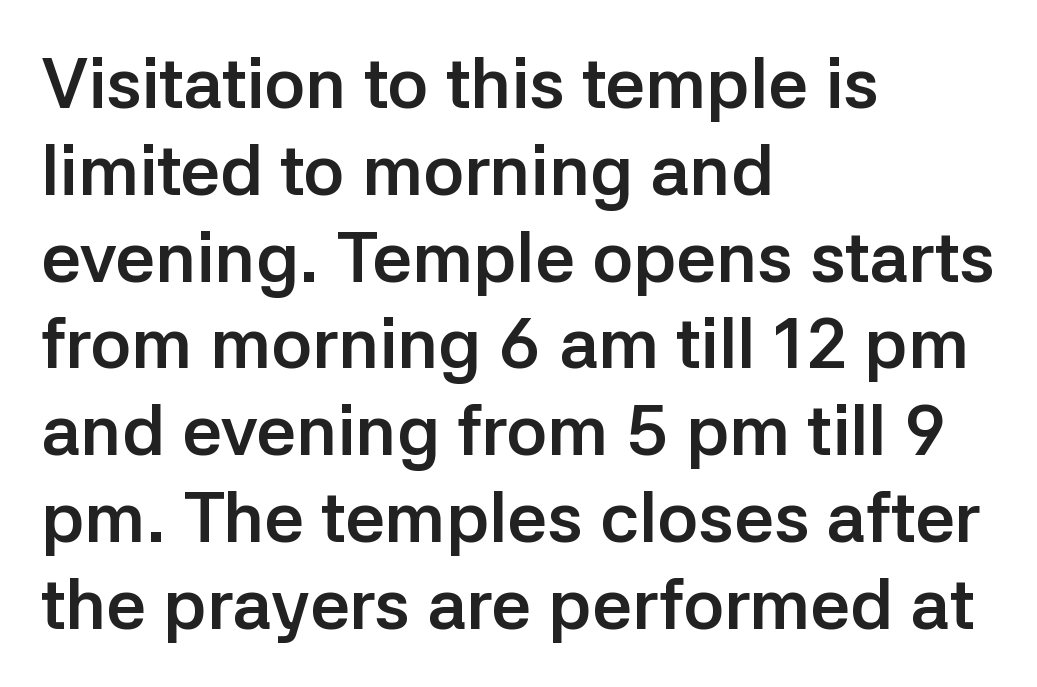
{"serif": "no", "italic": "no", "bold": "yes", "weight": "semibold", "width": "normal", "stroke_contrast": "low", "x_height": "medium", "monospaced": "no", "underline": "no", "align": "left", "line_spacing_ratio": 1.24, "letter_spacing": "normal", "letter_spacing_em": 0.0, "glyph_px": 70}
